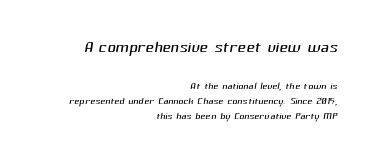
Q: Is the text bold? A: No.
Q: Is the text underlined? A: No.
Q: How is the paragraph aligned? A: Right-aligned.
Q: Is the spacing between letters normal or unusually wide? A: Normal.
Q: Is the spacing between lines tight, normal or loose? A: Tight.
Q: Which block of text is set in a larger size, the first (top) or the second (bottom)? A: The first (top) one.
